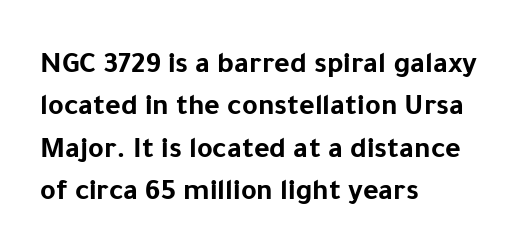
The face used here is a sans, in the tradition of grotesques and geometrics. Style check: upright. In terms of leading, this rendering sits right in the middle. The space directly below the letters is spotless. Looks like regular typesetting: each glyph gets only the width it needs.
